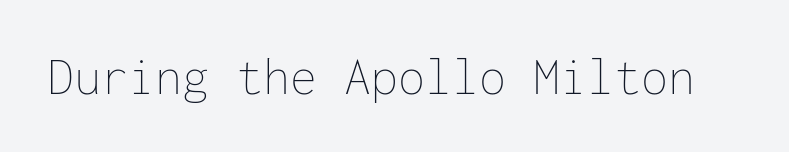
Look at the tracking — it's just the regular setting, nothing added. You could count columns in this text — the font is strictly monospaced. Honestly, there is no underline to notice here at all. Rendered with straight, roman letterforms.
